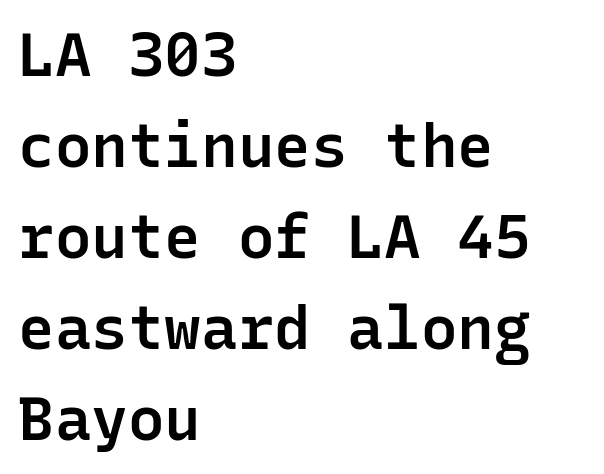
The string is rendered with underlining switched off. Vertical spacing — default. The typography opts for an upright posture over an oblique one. Every row of glyphs begins at an identical x-position on the left.
